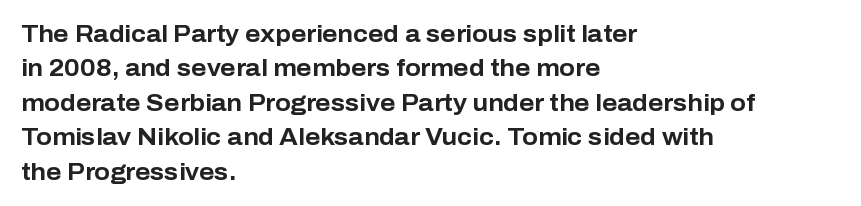
The image shows 23 px bold type, upright; set left-aligned, normal line spacing (1.5x), normal letter spacing, not underlined.
